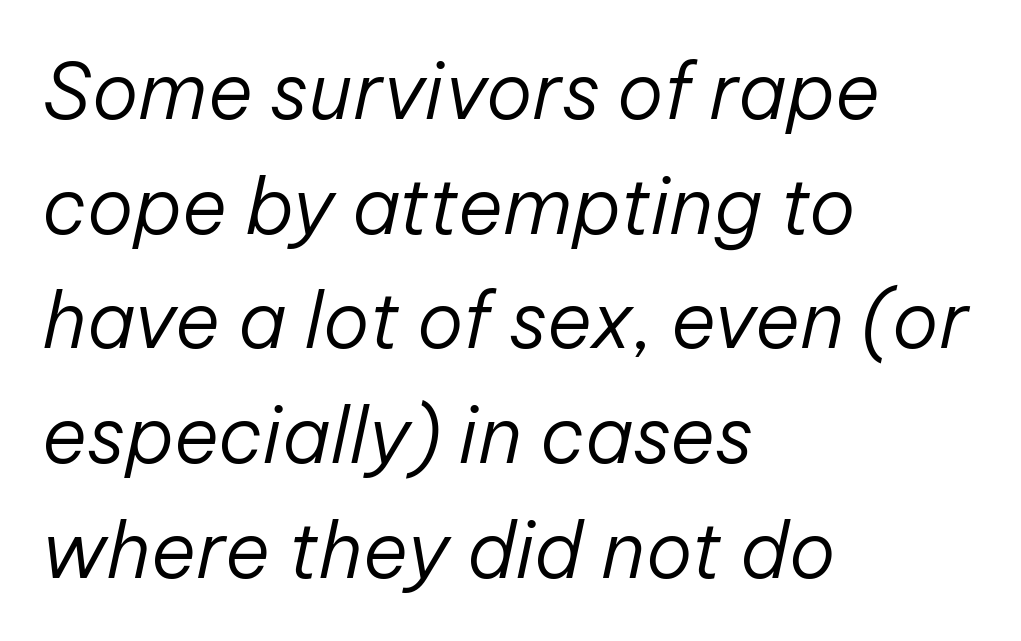
Q: Is the text bold? A: No.
Q: Is the text italic (slanted)? A: Yes, it leans right by about 12 degrees.
Q: Is the text underlined? A: No.
Q: How is the paragraph aligned? A: Left-aligned.
Q: Is the spacing between letters normal or unusually wide? A: Normal.
Q: Is the spacing between lines tight, normal or loose? A: Normal.
Q: Width (condensed, normal, or wide)? A: Normal.
Q: Stroke contrast? A: Low.
Q: x-height? A: Medium.
Q: Monospaced? A: No.
